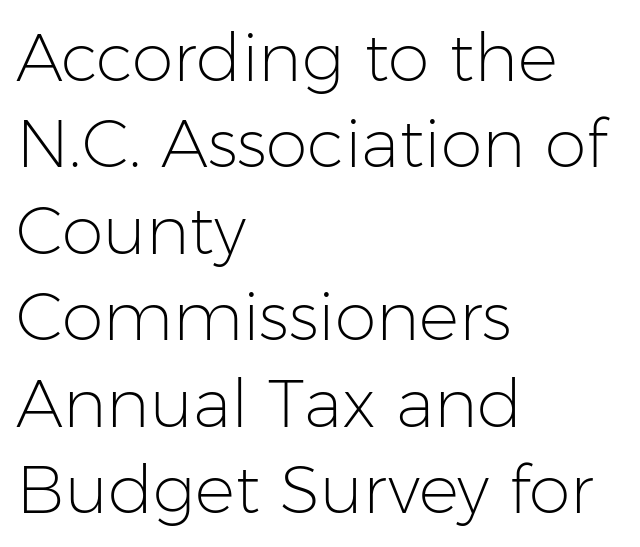
{"serif": "no", "italic": "no", "bold": "no", "weight": "light", "width": "normal", "stroke_contrast": "low", "x_height": "medium", "monospaced": "no", "underline": "no", "align": "left", "line_spacing": "normal", "line_spacing_ratio": 1.29, "letter_spacing": "normal", "letter_spacing_em": 0.0, "glyph_px": 67}
